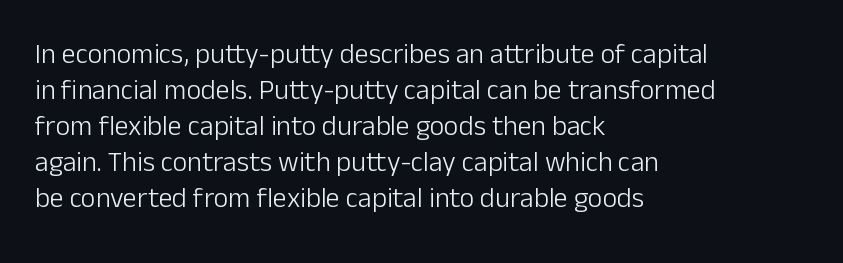
The image shows 28 px light sans-serif type, upright; set left-aligned, normal line spacing (1.29x), normal letter spacing, not underlined; low stroke contrast and a medium x-height.
